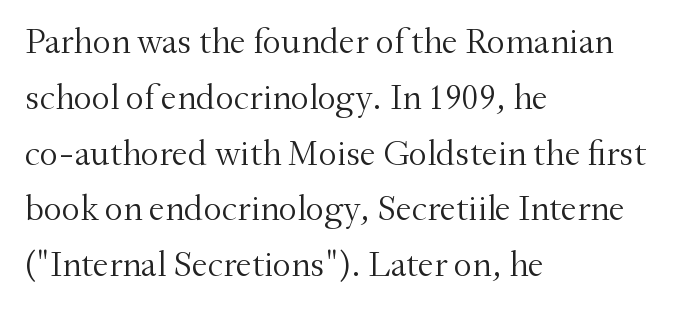
The image shows 36 px light serif type, upright; set left-aligned, normal line spacing (1.55x), normal letter spacing, not underlined; medium stroke contrast and a small x-height.
